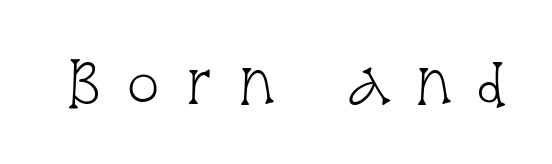
{"serif": "yes", "italic": "no", "bold": "no", "weight": "light", "width": "condensed", "stroke_contrast": "low", "x_height": "large", "monospaced": "no", "underline": "no", "letter_spacing": "wide", "letter_spacing_em": 0.43, "glyph_px": 56}
